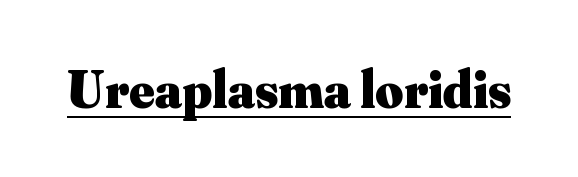
Q: Is the text bold? A: Yes.
Q: Is the text italic (slanted)? A: No, it is upright.
Q: Is the typeface a serif or a sans-serif typeface? A: Serif.
Q: Is the text underlined? A: Yes.
Q: Is the spacing between letters normal or unusually wide? A: Normal.
Q: Width (condensed, normal, or wide)? A: Normal.
Q: Stroke contrast? A: Medium.
Q: x-height? A: Small.
Q: Monospaced? A: No.
